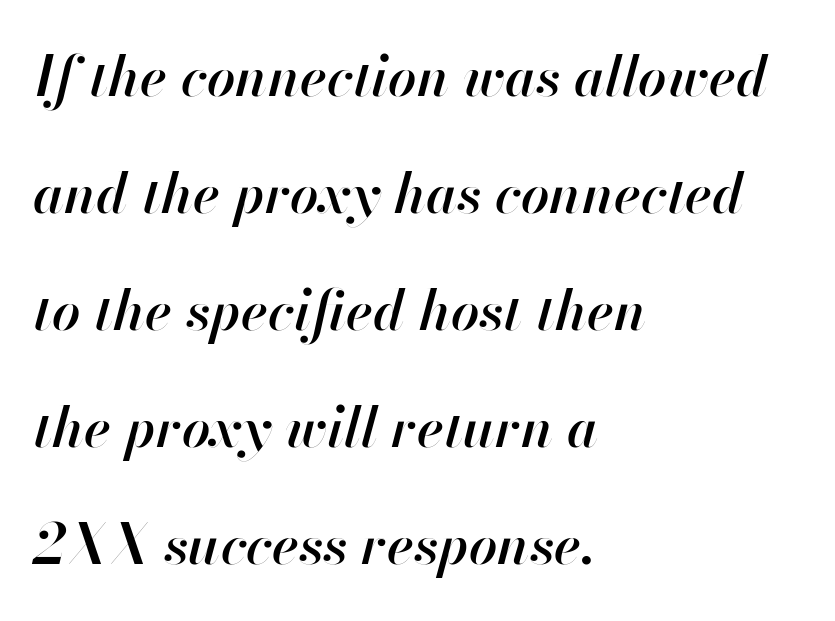
The image shows 56 px semibold type, italic (leaning right); set left-aligned, loose line spacing (2.09x), normal letter spacing, not underlined; high stroke contrast and a small x-height.
